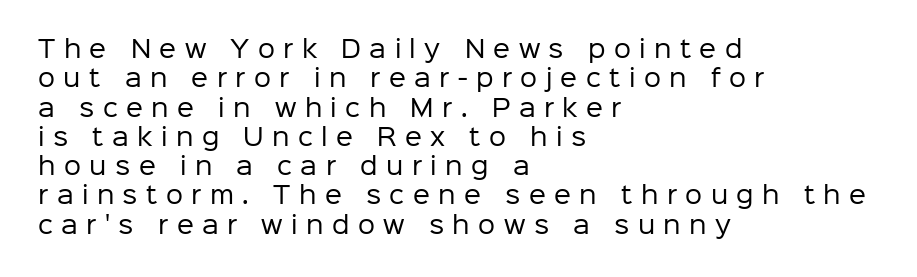
The image shows 24 px text type, upright; set left-aligned, line spacing 1.22x, unusually wide letter spacing (+0.35 em), not underlined.
